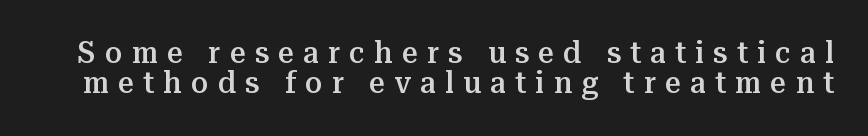
{"serif": "yes", "italic": "no", "bold": "semi", "weight": "semibold", "width": "normal", "stroke_contrast": "medium", "x_height": "medium", "monospaced": "no", "underline": "no", "line_spacing": "tight", "line_spacing_ratio": 0.97, "letter_spacing": "wide", "letter_spacing_em": 0.3, "glyph_px": 31}
